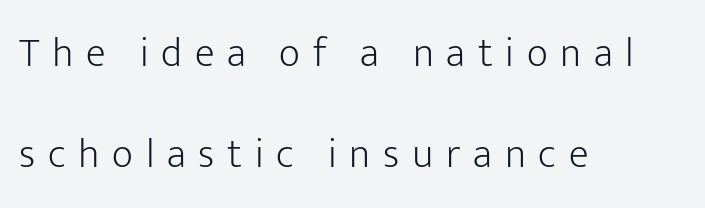
Q: Is the text bold? A: No.
Q: Is the text italic (slanted)? A: No, it is upright.
Q: Is the typeface a serif or a sans-serif typeface? A: Sans-serif.
Q: Is the text underlined? A: No.
Q: How is the paragraph aligned? A: Left-aligned.
Q: Is the spacing between letters normal or unusually wide? A: Unusually wide.
Q: Is the spacing between lines tight, normal or loose? A: Loose.
Q: Width (condensed, normal, or wide)? A: Normal.
Q: Stroke contrast? A: Low.
Q: x-height? A: Medium.
Q: Monospaced? A: No.
